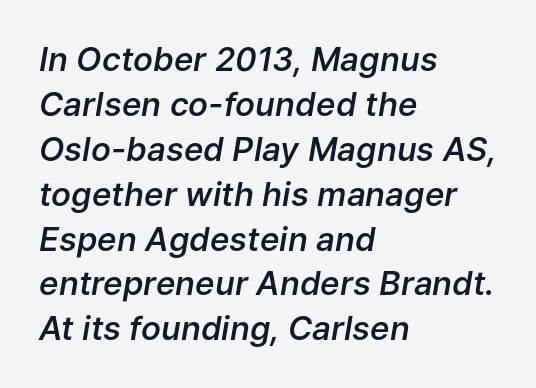
{"italic": "yes", "lean": "right", "slant_degrees": 9, "bold": "semi", "weight": "semibold", "width": "normal", "stroke_contrast": "low", "x_height": "medium", "monospaced": "no", "underline": "no", "align": "left", "line_spacing": "normal", "line_spacing_ratio": 1.36, "letter_spacing": "normal", "letter_spacing_em": 0.0, "glyph_px": 33}
